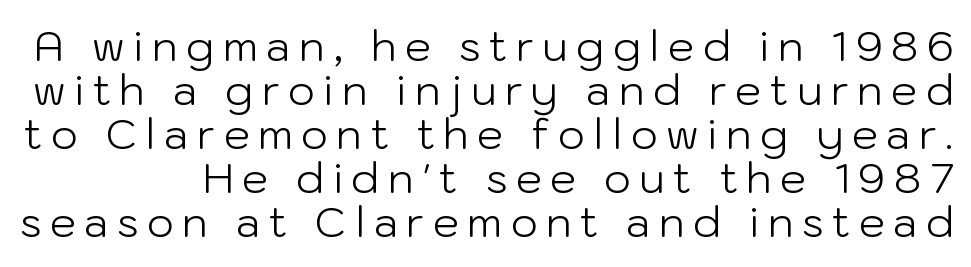
{"serif": "no", "italic": "no", "bold": "no", "weight": "light", "width": "normal", "stroke_contrast": "low", "x_height": "medium", "monospaced": "no", "underline": "no", "line_spacing": "tight", "line_spacing_ratio": 1.05, "letter_spacing": "wide", "letter_spacing_em": 0.2, "glyph_px": 42}
